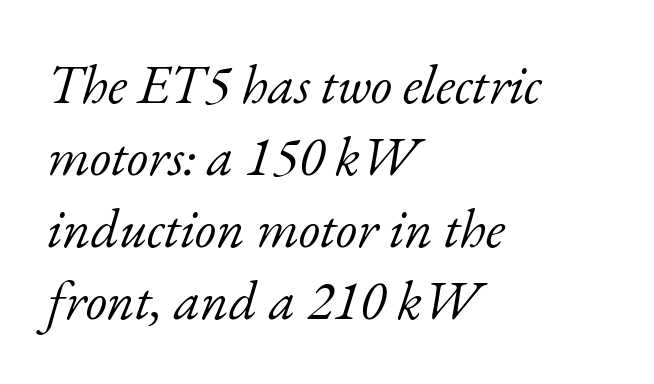
The image shows 55 px light serif type, italic (leaning right); set left-aligned, normal line spacing (1.31x), normal letter spacing, not underlined; low stroke contrast and a small x-height.
